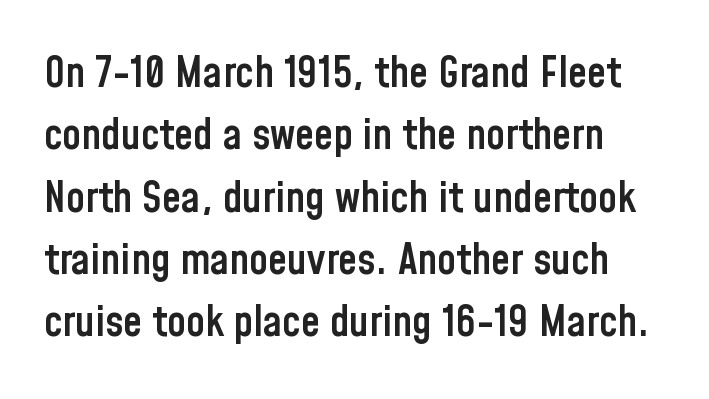
{"serif": "no", "italic": "no", "bold": "semi", "weight": "semibold", "width": "condensed", "stroke_contrast": "low", "x_height": "medium", "monospaced": "no", "underline": "no", "line_spacing": "normal", "line_spacing_ratio": 1.45, "letter_spacing": "normal", "letter_spacing_em": 0.0, "glyph_px": 43}
